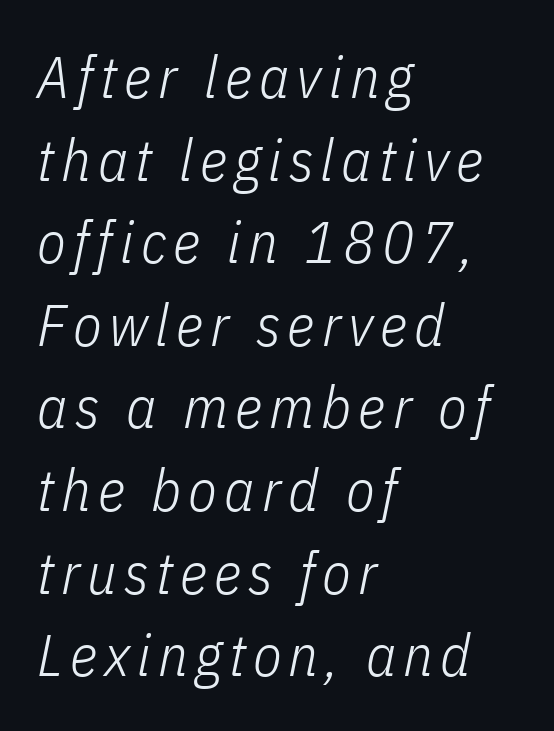
Q: Is the text bold? A: No.
Q: Is the text italic (slanted)? A: Yes, it leans right by about 11 degrees.
Q: Is the text underlined? A: No.
Q: How is the paragraph aligned? A: Left-aligned.
Q: Is the spacing between lines tight, normal or loose? A: Normal.
Q: Width (condensed, normal, or wide)? A: Condensed.
Q: Stroke contrast? A: Low.
Q: x-height? A: Medium.
Q: Monospaced? A: No.
